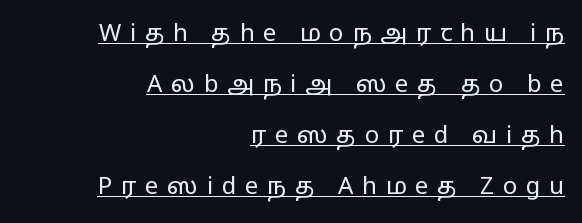
The letters stand upright; this is a roman face. Notice how a bar underscores the lettering throughout. No extra ink here — the face is not bold. Line ends are locked; line starts wander. Reading down the column, the eye jumps a long way to each next line. This rendering widens character spacing well past its baseline value.
